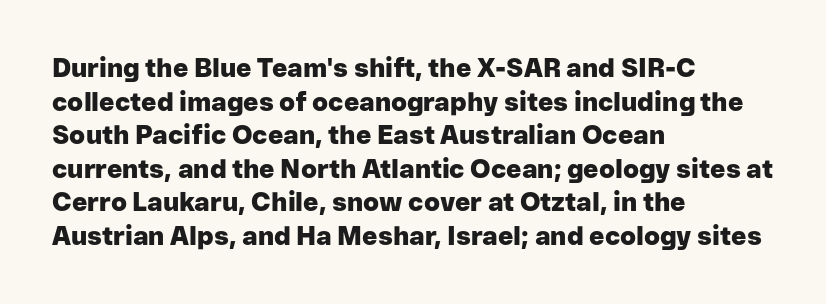
{"italic": "no", "bold": "yes", "underline": "no", "align": "left", "line_spacing": "normal", "line_spacing_ratio": 1.29, "letter_spacing": "normal", "letter_spacing_em": 0.0, "glyph_px": 26}
